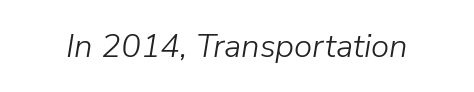
The image shows 33 px light type, italic (leaning right); set normal letter spacing, not underlined; low stroke contrast and a medium x-height.
